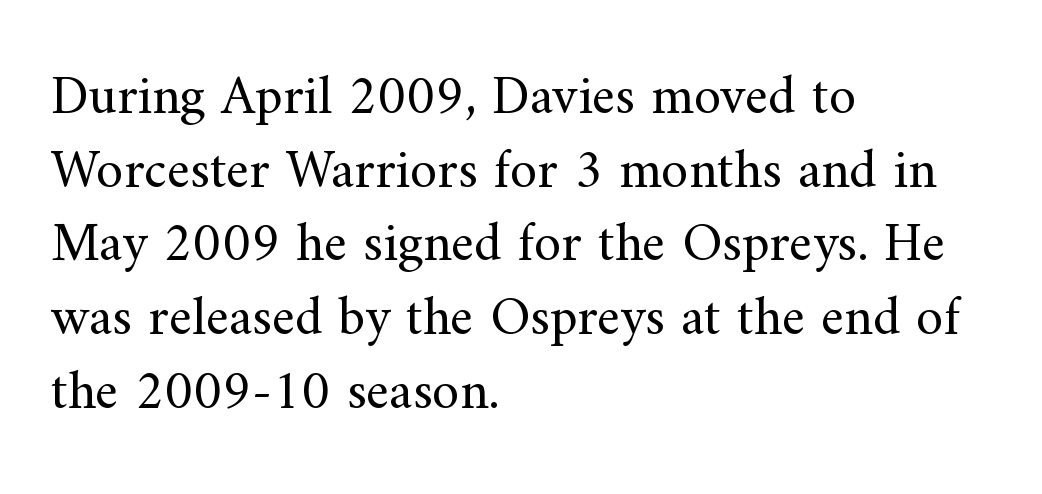
Heft: none added — not bold. Each letter keeps its own natural width here, so spacing adapts to shape. The font's upright variant was chosen for this text. Horizontally, the lines are justified to the leading edge only. What stands out about the letter spacing? Nothing — it is the standard amount. Clear beneath every line of the passage.
